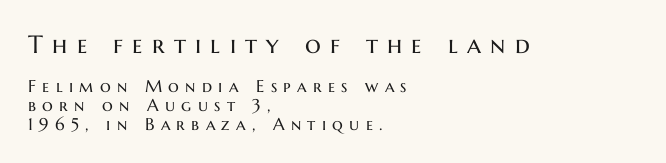
The typesetting does not lean heavy: it is not bold. Designer's note — italics off, roman on. Words float on clear page, feet unadorned. Notice how descenders almost collide with the ascenders below — that's tight leading.
